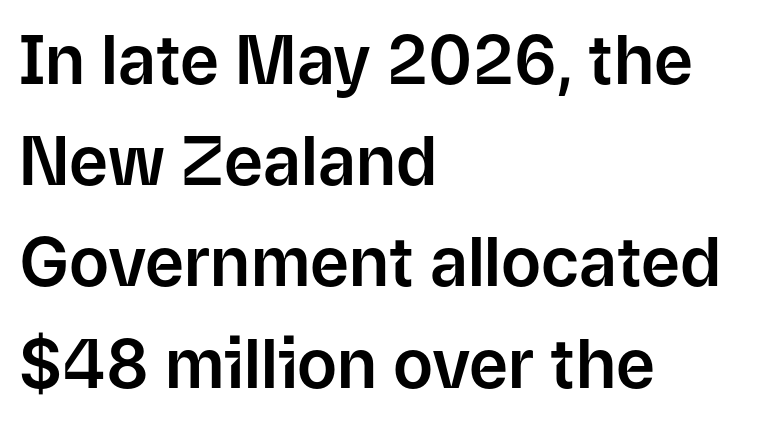
Normally led — the rows are evenly, conventionally spaced. A typesetter would label this face a sans. The strip under each line holds only bare page. Is this a fixed-width face? No — the glyphs have proportional, varying widths. Ascenders rise straight up at ninety degrees. Typeset ragged right — the left edge is the straight one.
